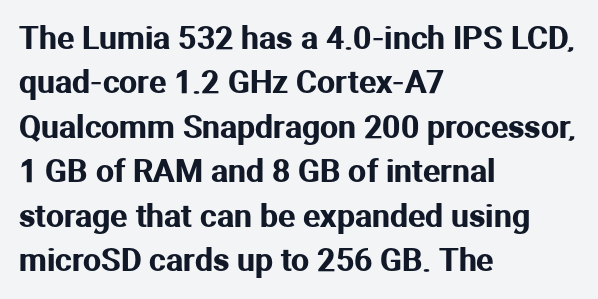
The image shows 32 px sans-serif type, upright; set left-aligned, normal line spacing (1.39x), normal letter spacing, not underlined; medium stroke contrast and a medium x-height.
